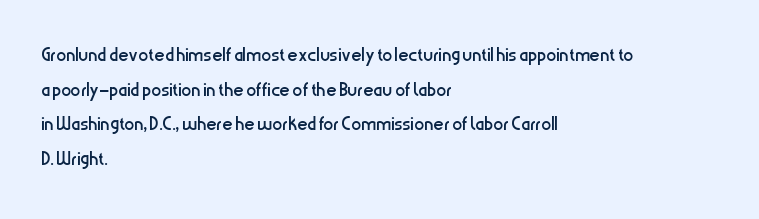
Q: Is the text bold? A: No.
Q: Is the text italic (slanted)? A: No, it is upright.
Q: Is the text underlined? A: No.
Q: How is the paragraph aligned? A: Left-aligned.
Q: Is the spacing between letters normal or unusually wide? A: Normal.
Q: Is the spacing between lines tight, normal or loose? A: Normal.
